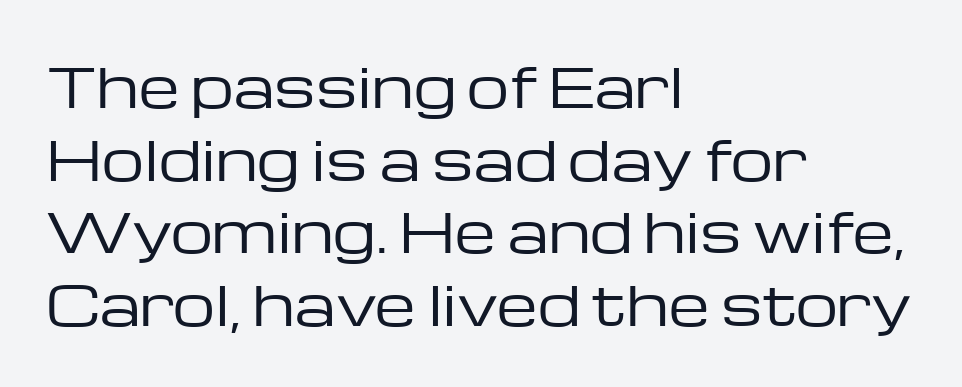
This is not heavy type; no bold has been used. All the whitespace from short lines collects on the right. Characters follow at the spacing the type designer built in. Beneath every word, the page is bare. Does the type have serifs? No, each stem ends abruptly. One glance says typical: line gaps are just what's usual.
